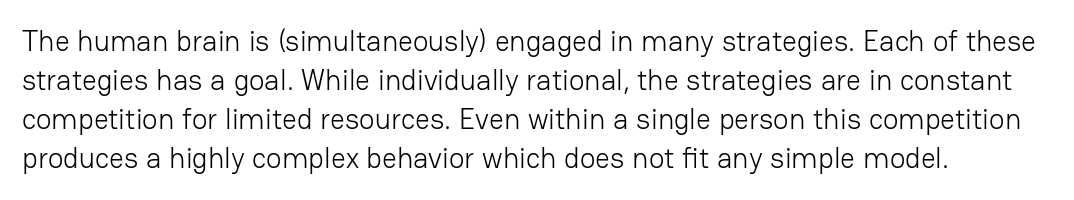
The image shows 29 px light sans-serif type, upright; set normal line spacing (1.35x), normal letter spacing, not underlined; low stroke contrast and a medium x-height.
